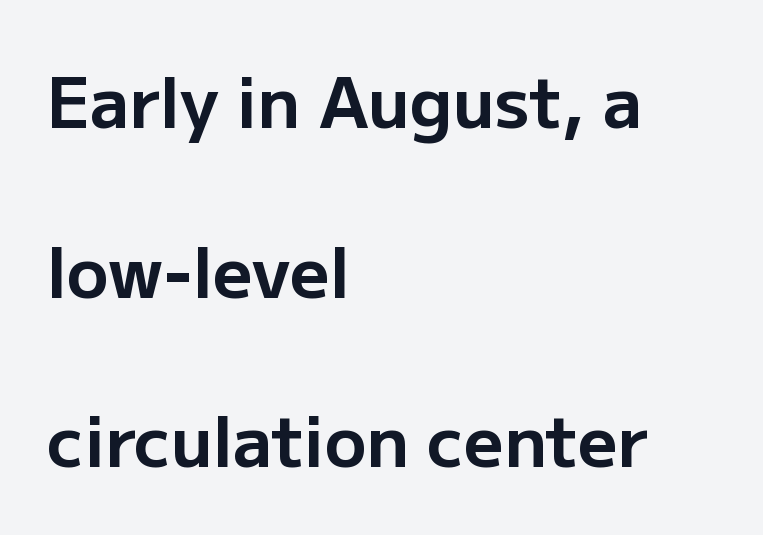
Q: Is the text bold? A: Yes.
Q: Is the text italic (slanted)? A: No, it is upright.
Q: Is the typeface a serif or a sans-serif typeface? A: Sans-serif.
Q: Is the text underlined? A: No.
Q: How is the paragraph aligned? A: Left-aligned.
Q: Is the spacing between letters normal or unusually wide? A: Normal.
Q: Is the spacing between lines tight, normal or loose? A: Loose.
Q: Width (condensed, normal, or wide)? A: Normal.
Q: Stroke contrast? A: Low.
Q: x-height? A: Medium.
Q: Monospaced? A: No.
